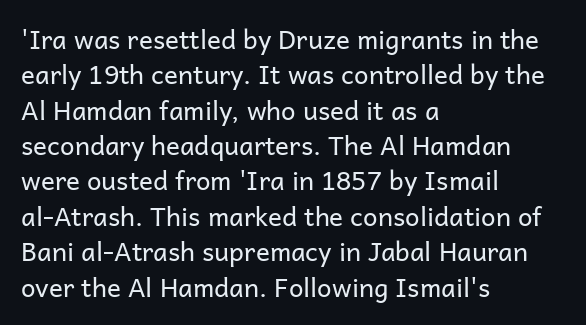
Q: Is the text bold? A: No.
Q: Is the text italic (slanted)? A: No, it is upright.
Q: Is the text underlined? A: No.
Q: How is the paragraph aligned? A: Left-aligned.
Q: Is the spacing between letters normal or unusually wide? A: Normal.
Q: Is the spacing between lines tight, normal or loose? A: Normal.
